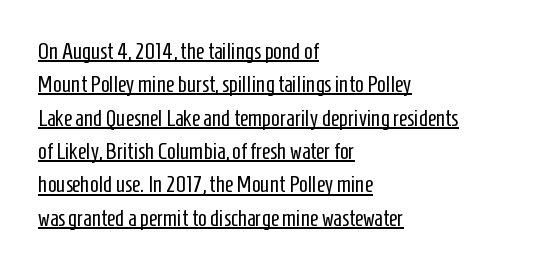
The image shows 23 px text type, upright; set left-aligned, normal line spacing (1.45x), normal letter spacing, underlined.
